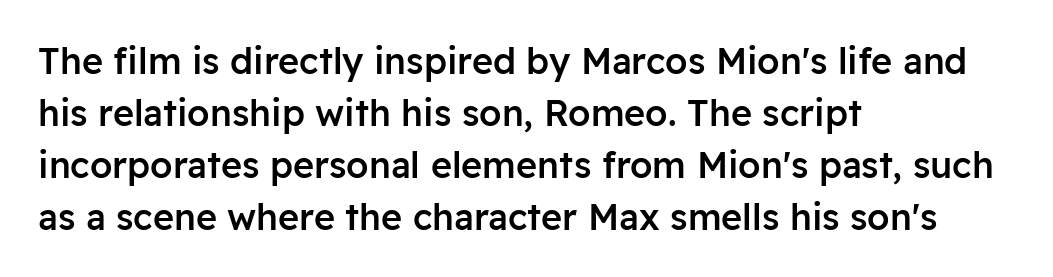
This is moderately heavy type, rendered in semibold. Plain, unruled lines of type. When letters stand straight like this, we call the style roman or upright. Reading down the block, your eye returns to a fixed left position each line. Letterform terminals end flat and unadorned throughout the passage. Quick note: interline space is typical.
